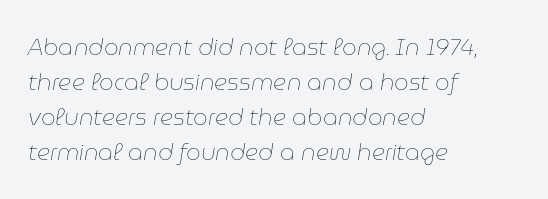
The lines in this sample share a left origin and differ only in where they stop. The specimen reads as italic at a glance. Ink coverage per letter is moderate at most. Glyph-to-glyph distance matches everyday printed text. Regarding leading, the lines here are spaced in the standard way.
